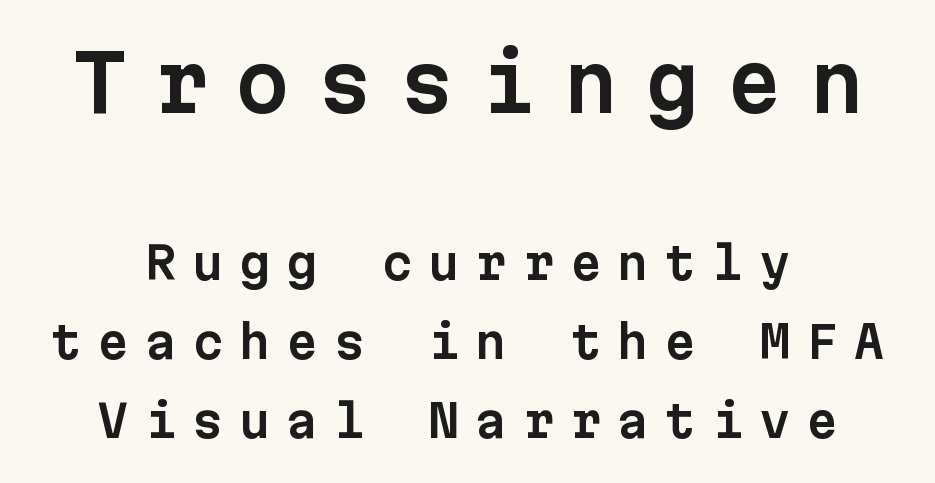
{"serif": "no", "italic": "no", "width": "normal", "stroke_contrast": "low", "x_height": "medium", "monospaced": "yes", "underline": "no", "align": "center", "line_spacing_ratio": 1.76, "letter_spacing": "wide", "letter_spacing_em": 0.35, "larger_block": "first", "size_ratio": 1.73, "glyph_px": 78}
